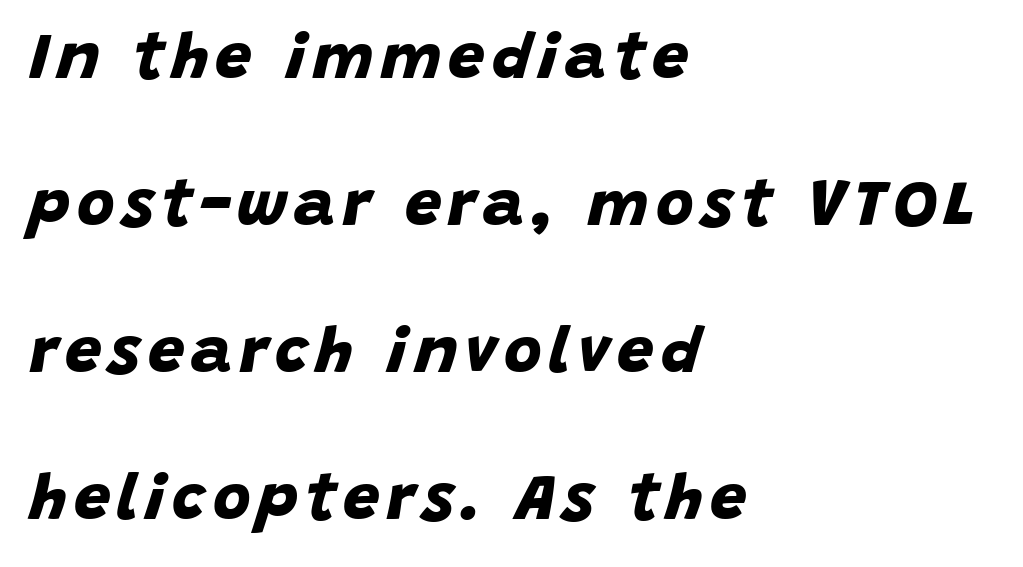
{"serif": "no", "bold": "yes", "weight": "bold", "width": "normal", "stroke_contrast": "low", "x_height": "large", "monospaced": "no", "underline": "no", "align": "left", "line_spacing": "loose", "line_spacing_ratio": 2.26, "glyph_px": 65}
